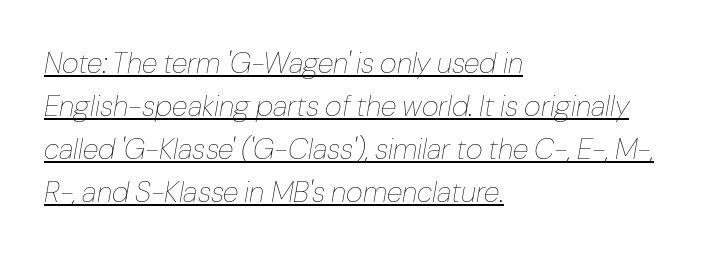
The image shows 29 px thin type, italic (leaning right); set left-aligned, normal line spacing (1.48x), normal letter spacing, underlined; low stroke contrast and a medium x-height.
